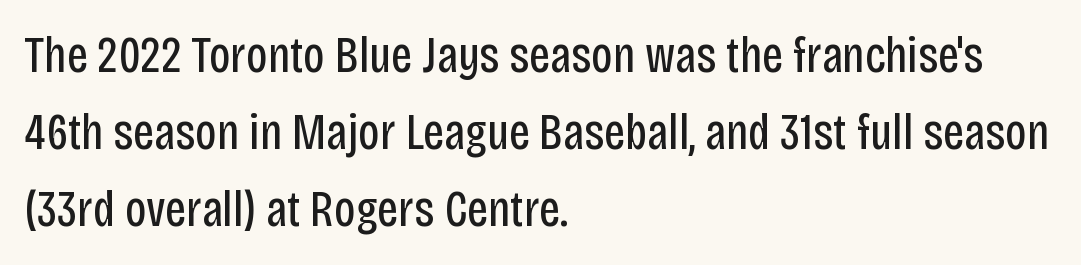
The image shows 51 px regular-weight, condensed sans-serif type, upright; set left-aligned, normal line spacing (1.51x), normal letter spacing, not underlined; low stroke contrast and a large x-height.
